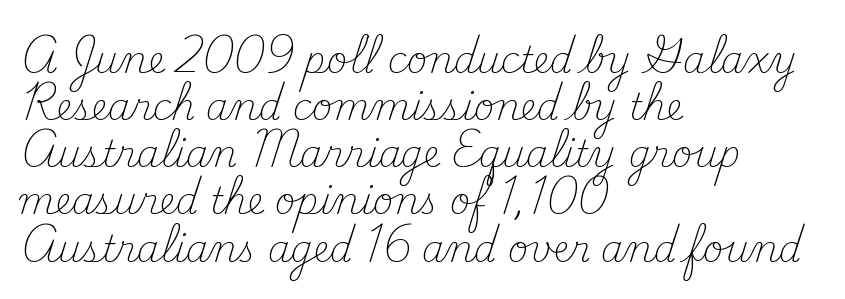
The image shows 36 px light serif type; set left-aligned, normal line spacing (1.31x), normal letter spacing, not underlined; medium stroke contrast and a small x-height.
